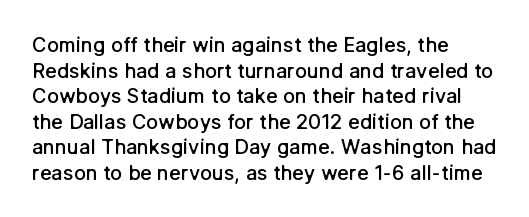
{"italic": "no", "bold": "semi", "underline": "no", "align": "left", "line_spacing": "normal", "line_spacing_ratio": 1.28, "letter_spacing": "normal", "letter_spacing_em": 0.0, "glyph_px": 20}
